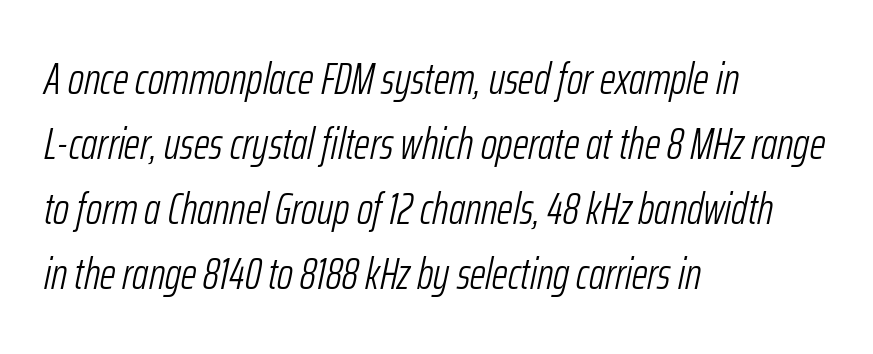
Q: Is the text bold? A: No.
Q: Is the text italic (slanted)? A: Yes, it leans right by about 12 degrees.
Q: Is the text underlined? A: No.
Q: How is the paragraph aligned? A: Left-aligned.
Q: Is the spacing between letters normal or unusually wide? A: Normal.
Q: Is the spacing between lines tight, normal or loose? A: Normal.
Q: Width (condensed, normal, or wide)? A: Condensed.
Q: Stroke contrast? A: Low.
Q: x-height? A: Medium.
Q: Monospaced? A: No.
